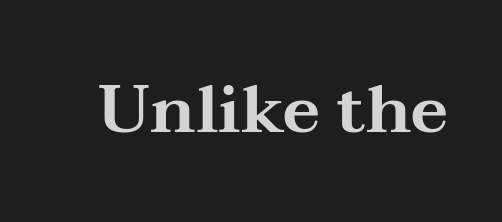
I'd call this a serif setting — the letters wear small feet. The typography opts for an upright posture over an oblique one. You could call the tracking neutral — neither tight nor loose. The rendering uses natural spacing where letterforms have individual widths. Only glyphs here, with clear space below each row.
